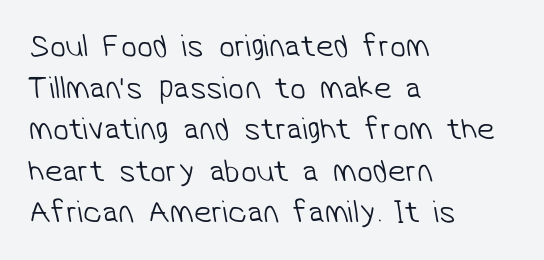
Q: Is the text bold? A: No.
Q: Is the typeface a serif or a sans-serif typeface? A: Sans-serif.
Q: Is the text underlined? A: No.
Q: How is the paragraph aligned? A: Left-aligned.
Q: Is the spacing between letters normal or unusually wide? A: Normal.
Q: Is the spacing between lines tight, normal or loose? A: Normal.
Q: Width (condensed, normal, or wide)? A: Normal.
Q: Stroke contrast? A: Low.
Q: x-height? A: Medium.
Q: Monospaced? A: No.
